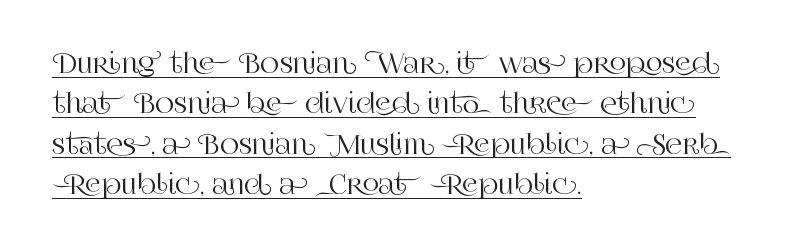
{"italic": "no", "underline": "yes", "align": "left", "line_spacing": "normal", "line_spacing_ratio": 1.55, "letter_spacing": "normal", "letter_spacing_em": 0.0, "glyph_px": 26}
